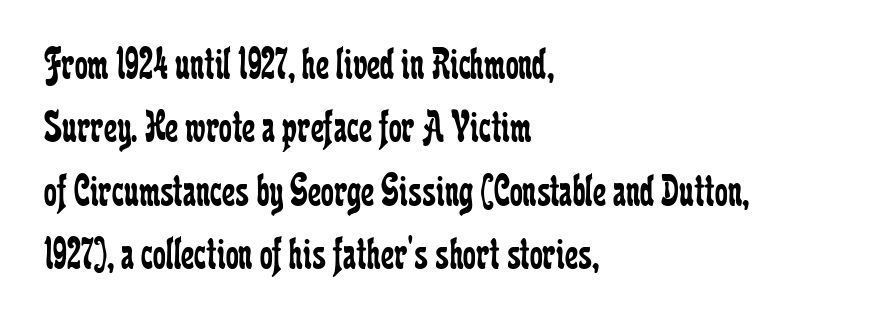
The image shows 46 px regular-weight, condensed serif type, upright; set left-aligned, normal line spacing (1.38x), normal letter spacing, not underlined; low stroke contrast and a medium x-height.
